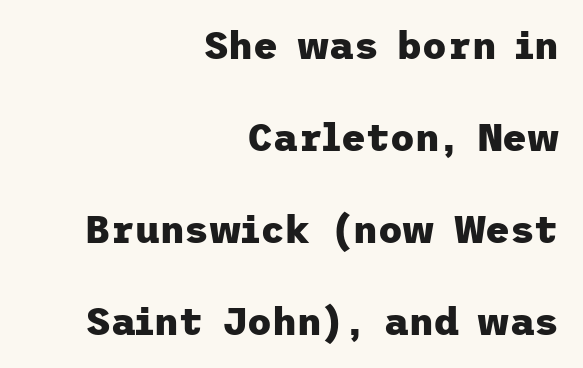
Q: Is the text bold? A: Yes.
Q: Is the text italic (slanted)? A: No, it is upright.
Q: Is the typeface a serif or a sans-serif typeface? A: Sans-serif.
Q: Is the text underlined? A: No.
Q: How is the paragraph aligned? A: Right-aligned.
Q: Is the spacing between letters normal or unusually wide? A: Normal.
Q: Is the spacing between lines tight, normal or loose? A: Loose.
Q: Width (condensed, normal, or wide)? A: Normal.
Q: Stroke contrast? A: Low.
Q: x-height? A: Medium.
